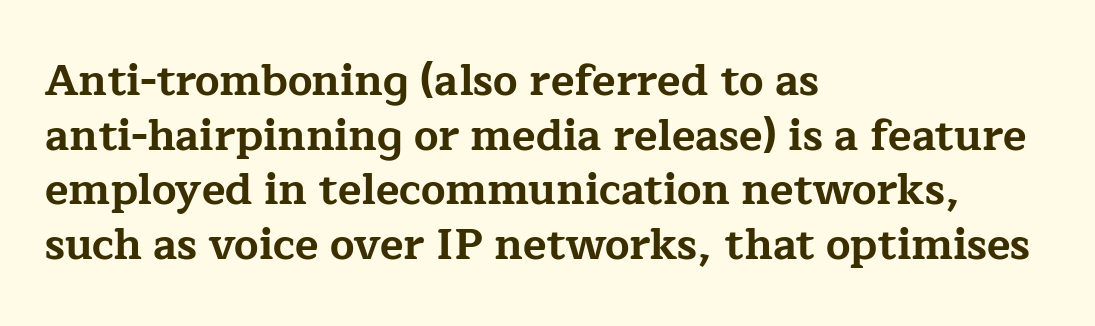
{"serif": "yes", "italic": "no", "bold": "yes", "weight": "bold", "width": "wide", "stroke_contrast": "low", "x_height": "medium", "monospaced": "no", "underline": "no", "align": "left", "line_spacing": "normal", "line_spacing_ratio": 1.27, "letter_spacing": "normal", "letter_spacing_em": 0.0, "glyph_px": 43}
